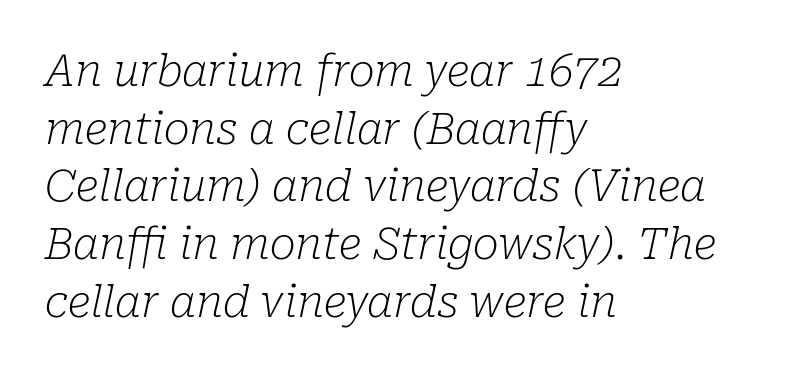
{"serif": "yes", "italic": "yes", "lean": "right", "slant_degrees": 10, "bold": "no", "weight": "light", "width": "normal", "stroke_contrast": "low", "x_height": "medium", "monospaced": "no", "underline": "no", "align": "left", "line_spacing": "normal", "line_spacing_ratio": 1.31, "letter_spacing": "normal", "letter_spacing_em": 0.0, "glyph_px": 44}
